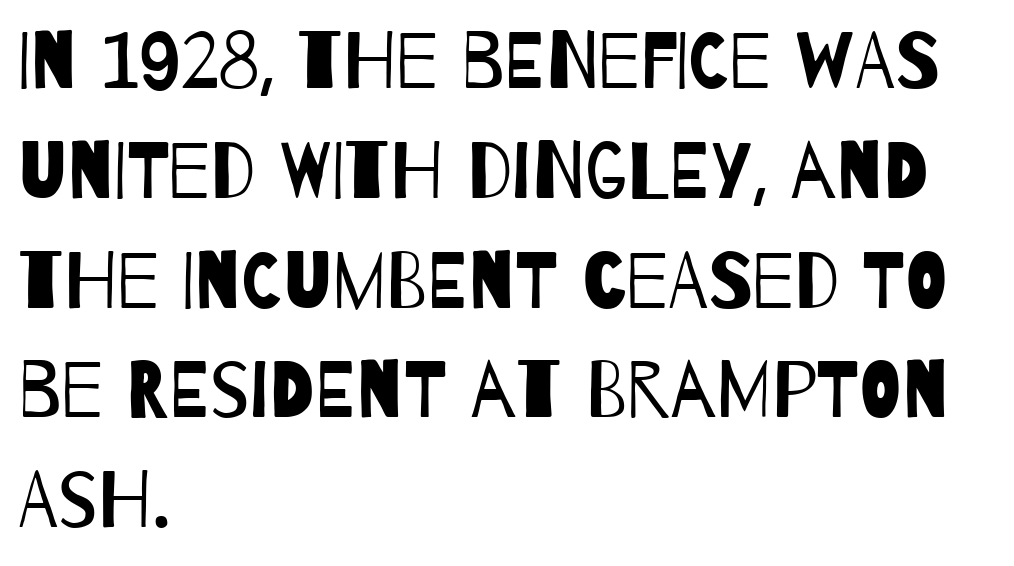
{"serif": "no", "bold": "no", "weight": "regular", "width": "condensed", "stroke_contrast": "low", "x_height": "large", "monospaced": "no", "underline": "no", "align": "left", "line_spacing": "normal", "line_spacing_ratio": 1.39, "letter_spacing": "normal", "letter_spacing_em": 0.0, "glyph_px": 79}
